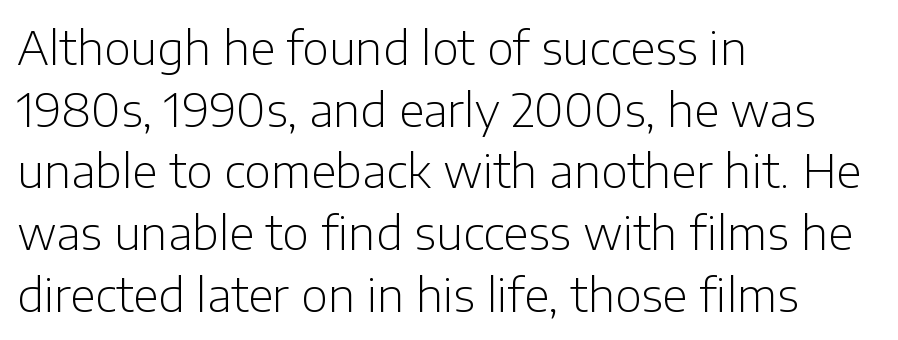
The image shows 46 px light sans-serif type, upright; set left-aligned, normal line spacing (1.34x), normal letter spacing, not underlined; low stroke contrast and a medium x-height.
